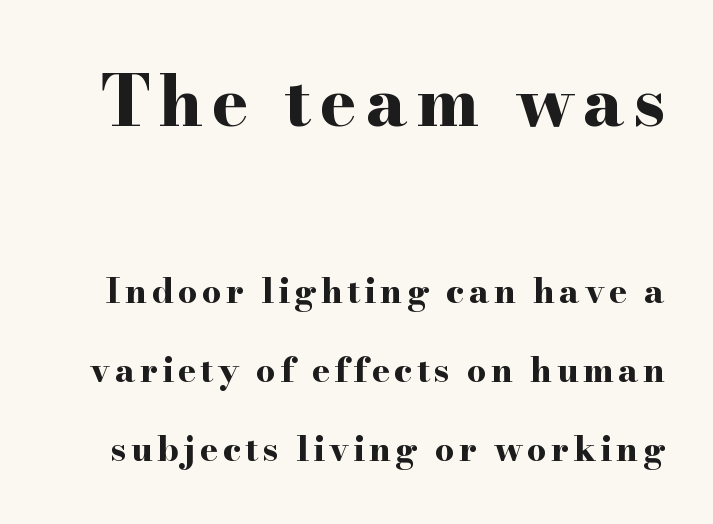
The image shows 69 px bold, wide serif type, upright; set loose line spacing (2.33x), not underlined; the first (top) block is 2.03x larger; high stroke contrast and a small x-height.
